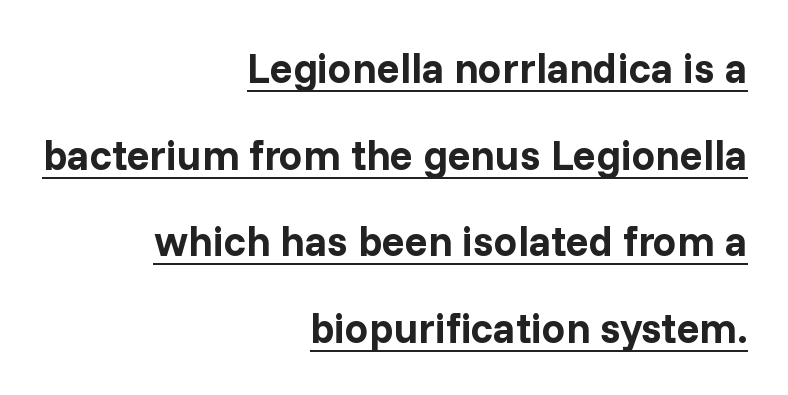
Font category for this specimen: sans-serif. You can tell it's not italic because the verticals are truly vertical. This is underlined copy, the kind a proofreader might mark for attention. Spacing verdict: proportional, widths tailored to each character.
